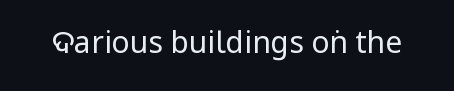
These lines are rendered in a variable-pitch font. The font sits on the lighter half of the weight spectrum, regular included. The horizontal fit of the characters is conventional and even. Rule under the text: the space is simply empty. No feet cap the strokes, marking this as sans-serif type.
